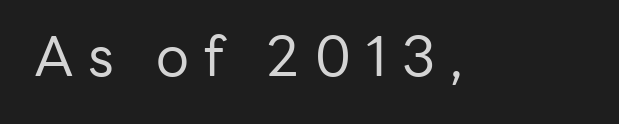
Note the varied advance widths — an 'i' is clearly narrower than an 'm'. Any mark beneath the type? The region is blank. These lines are composed in type without serifs. Words appear elongated and porous because spacing is wide. Ink coverage per letter is moderate at most. Posture: vertical.
